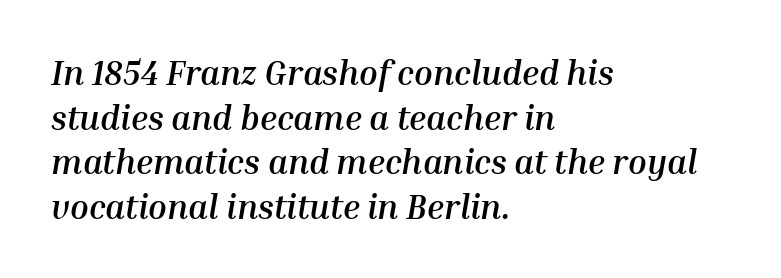
Q: Is the text bold? A: Yes.
Q: Is the text italic (slanted)? A: Yes, it leans right by about 10 degrees.
Q: Is the text underlined? A: No.
Q: How is the paragraph aligned? A: Left-aligned.
Q: Is the spacing between letters normal or unusually wide? A: Normal.
Q: Is the spacing between lines tight, normal or loose? A: Normal.
Q: Width (condensed, normal, or wide)? A: Normal.
Q: Stroke contrast? A: Medium.
Q: x-height? A: Medium.
Q: Monospaced? A: No.
